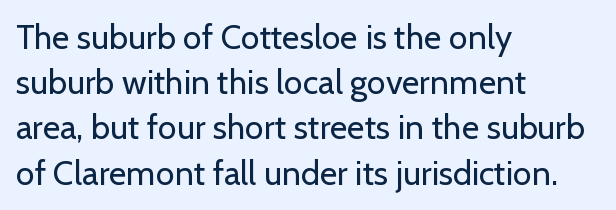
{"serif": "no", "italic": "no", "bold": "no", "weight": "regular", "width": "normal", "stroke_contrast": "low", "x_height": "medium", "monospaced": "no", "underline": "no", "align": "left", "line_spacing": "normal", "line_spacing_ratio": 1.33, "letter_spacing": "normal", "letter_spacing_em": 0.0, "glyph_px": 34}
